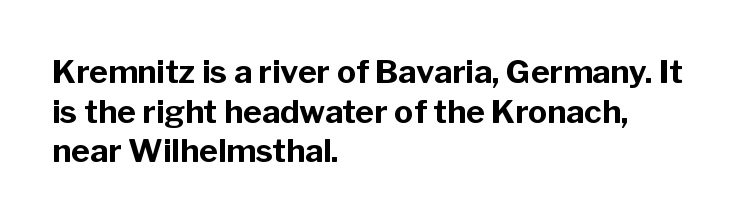
{"serif": "no", "italic": "no", "bold": "yes", "weight": "bold", "width": "normal", "stroke_contrast": "low", "x_height": "medium", "monospaced": "no", "underline": "no", "align": "left", "line_spacing_ratio": 1.24, "letter_spacing": "normal", "letter_spacing_em": 0.0, "glyph_px": 32}
